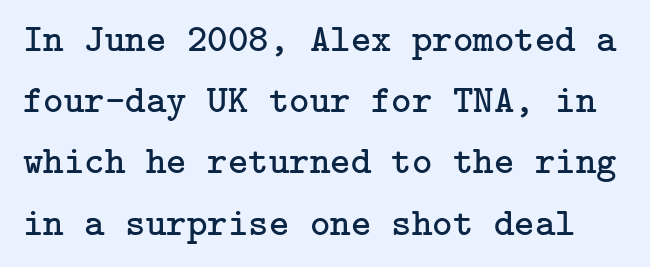
The image shows 39 px regular-weight serif type, upright; set normal line spacing (1.57x), normal letter spacing, not underlined; low stroke contrast and a medium x-height.
